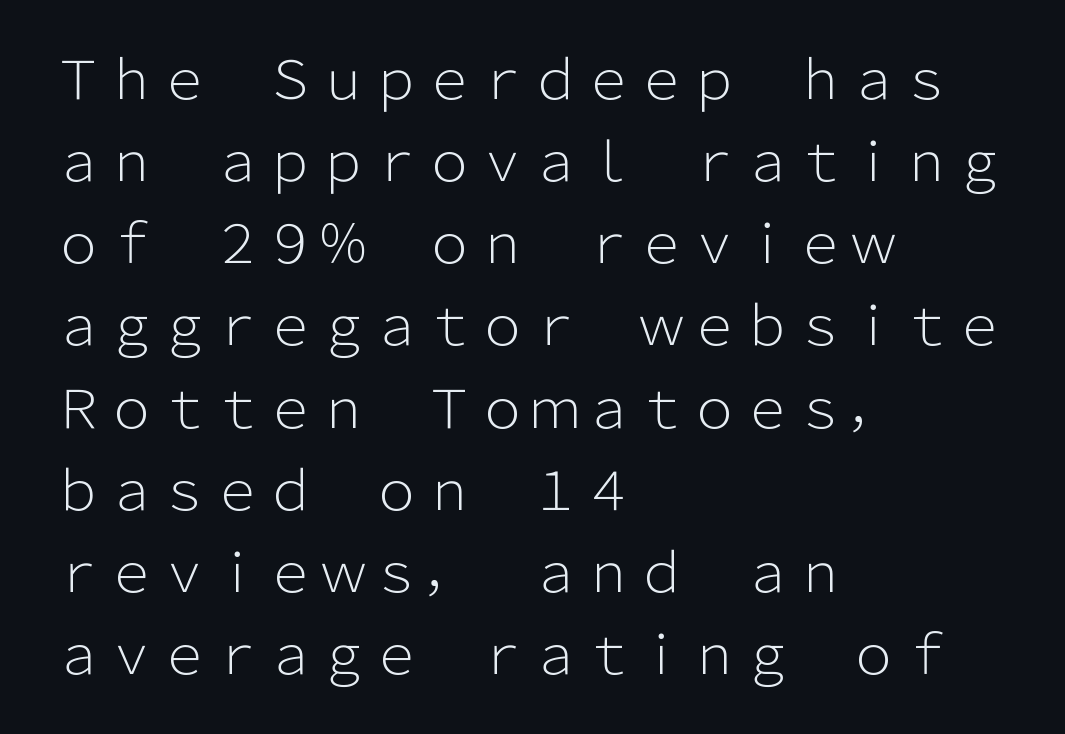
Q: Is the text bold? A: No.
Q: Is the text italic (slanted)? A: No, it is upright.
Q: Is the typeface a serif or a sans-serif typeface? A: Sans-serif.
Q: Is the text underlined? A: No.
Q: How is the paragraph aligned? A: Left-aligned.
Q: Is the spacing between letters normal or unusually wide? A: Normal.
Q: Is the spacing between lines tight, normal or loose? A: Normal.
Q: Width (condensed, normal, or wide)? A: Normal.
Q: Stroke contrast? A: Low.
Q: x-height? A: Medium.
Q: Monospaced? A: No.
